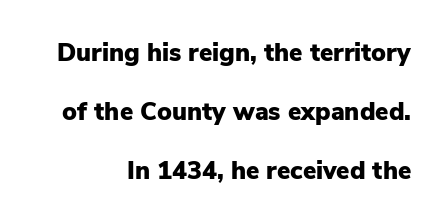
Horizontally, the lines are justified to the trailing edge only. The block of text is sparse from top to bottom, with ample space between rows. How are the letters spaced? Ordinarily, with no added tracking. Bare-footed words on every line. No italicization has been applied; the sample stays upright. Is the type bold? Yes — the strokes are clearly thick and heavy.
